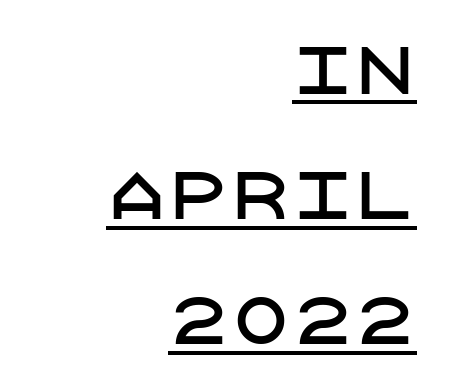
Somebody hit Ctrl+U on this one — the words are underlined. The leading is generous, giving the passage an open texture. The horizontal fit of the characters is conventional and even. Horizontally, the lines are justified to the trailing edge only. Vertical strokes here are truly vertical. The type family on display is of the sans-serif kind.
